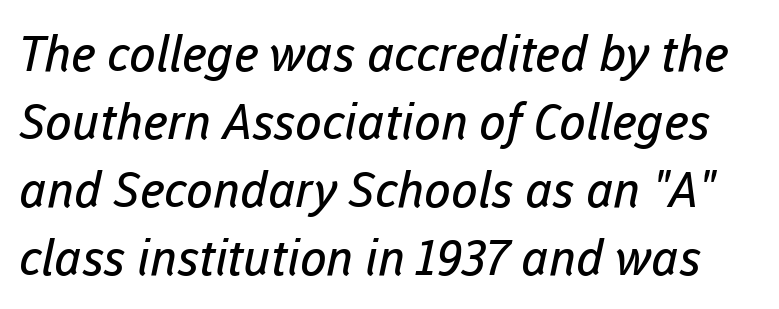
{"serif": "no", "bold": "no", "weight": "regular", "width": "normal", "stroke_contrast": "low", "x_height": "medium", "monospaced": "no", "underline": "no", "line_spacing": "normal", "line_spacing_ratio": 1.39, "letter_spacing": "normal", "letter_spacing_em": 0.0, "glyph_px": 49}
